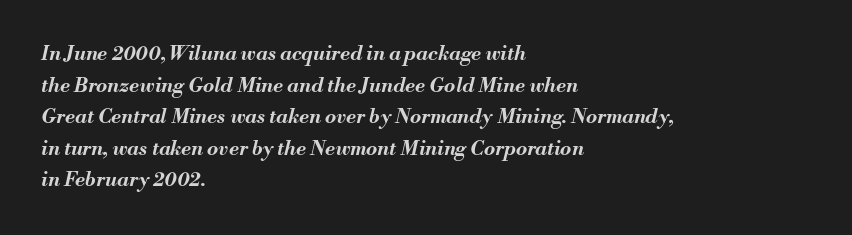
The image shows 20 px bold type, italic (leaning right); set left-aligned, normal line spacing (1.58x), normal letter spacing, not underlined.
